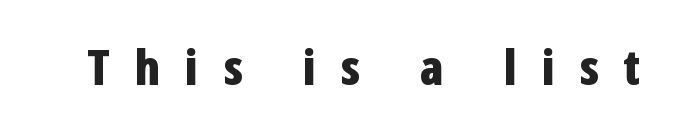
Q: Is the text bold? A: Yes.
Q: Is the text italic (slanted)? A: No, it is upright.
Q: Is the typeface a serif or a sans-serif typeface? A: Sans-serif.
Q: Is the text underlined? A: No.
Q: Is the spacing between letters normal or unusually wide? A: Unusually wide.
Q: Width (condensed, normal, or wide)? A: Condensed.
Q: Stroke contrast? A: Low.
Q: x-height? A: Medium.
Q: Monospaced? A: No.
